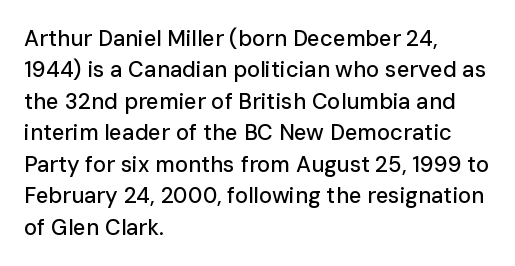
{"italic": "no", "underline": "no", "align": "left", "line_spacing": "normal", "line_spacing_ratio": 1.43, "letter_spacing": "normal", "letter_spacing_em": 0.0, "glyph_px": 22}
